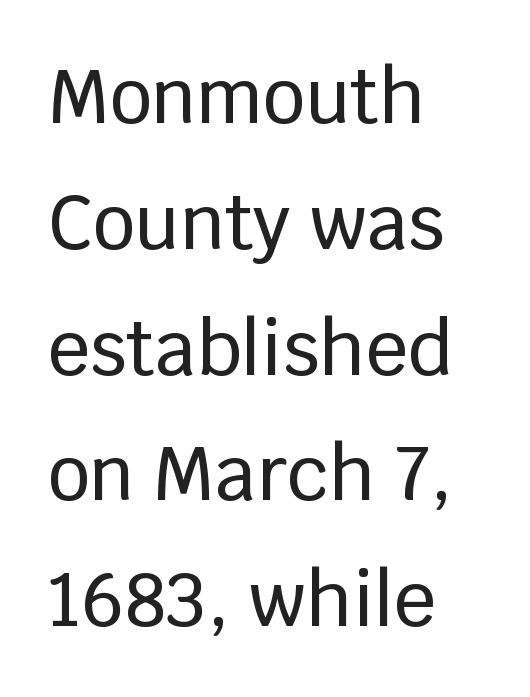
{"serif": "no", "italic": "no", "width": "normal", "stroke_contrast": "low", "x_height": "large", "monospaced": "no", "underline": "no", "align": "left", "line_spacing": "normal", "line_spacing_ratio": 1.7, "letter_spacing": "normal", "letter_spacing_em": 0.0, "glyph_px": 74}
